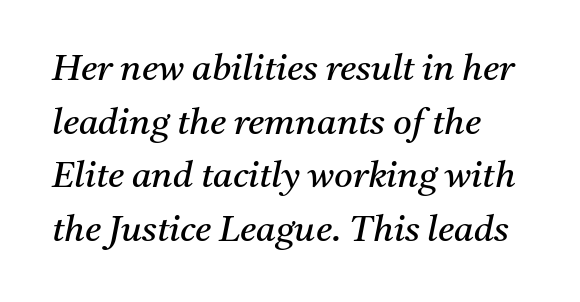
The letterforms sit at book weight or below. Think of a printed novel: that variable character pitch is what you see here. The text was rendered using a seriffed face with decorative stroke endings. Every character sits at an angle, as italics do. The passage shown is not underscored anywhere.
